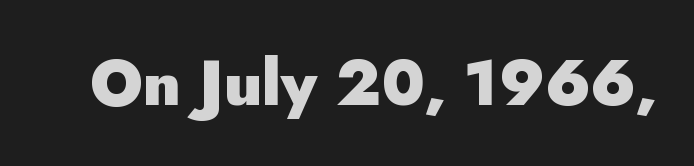
Do the letters lean? They stand straight. Clear beneath every line of the passage. The designer went with a sans here, leaving each stem footless. These words are printed bold, with thick strokes throughout. Think of a printed novel: that variable character pitch is what you see here.
